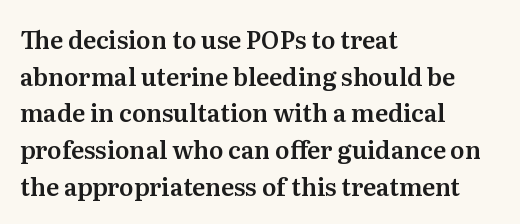
{"italic": "no", "underline": "no", "align": "left", "line_spacing": "normal", "line_spacing_ratio": 1.53, "letter_spacing": "normal", "letter_spacing_em": 0.0, "glyph_px": 24}
